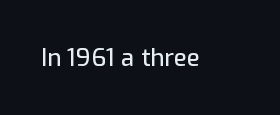
Q: Is the text italic (slanted)? A: No, it is upright.
Q: Is the text underlined? A: No.
Q: Is the spacing between letters normal or unusually wide? A: Normal.
